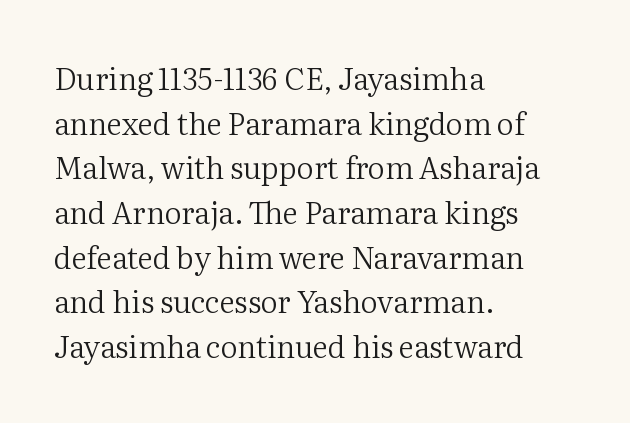
{"serif": "yes", "italic": "no", "bold": "no", "weight": "regular", "width": "normal", "stroke_contrast": "medium", "x_height": "medium", "monospaced": "no", "underline": "no", "align": "left", "line_spacing": "normal", "line_spacing_ratio": 1.49, "letter_spacing": "normal", "letter_spacing_em": 0.0, "glyph_px": 30}
